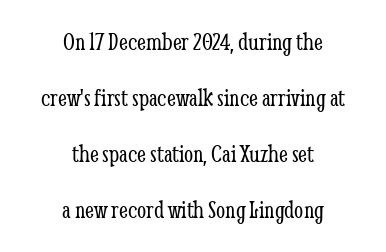
Q: Is the text bold? A: No.
Q: Is the text italic (slanted)? A: No, it is upright.
Q: Is the text underlined? A: No.
Q: How is the paragraph aligned? A: Centered.
Q: Is the spacing between letters normal or unusually wide? A: Normal.
Q: Is the spacing between lines tight, normal or loose? A: Loose.
